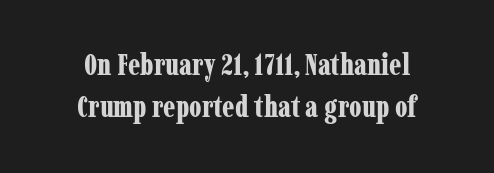
Q: Is the text bold? A: Yes.
Q: Is the text italic (slanted)? A: No, it is upright.
Q: Is the typeface a serif or a sans-serif typeface? A: Serif.
Q: Is the text underlined? A: No.
Q: Is the spacing between letters normal or unusually wide? A: Normal.
Q: Is the spacing between lines tight, normal or loose? A: Normal.
Q: Width (condensed, normal, or wide)? A: Condensed.
Q: Stroke contrast? A: Low.
Q: x-height? A: Medium.
Q: Monospaced? A: No.
